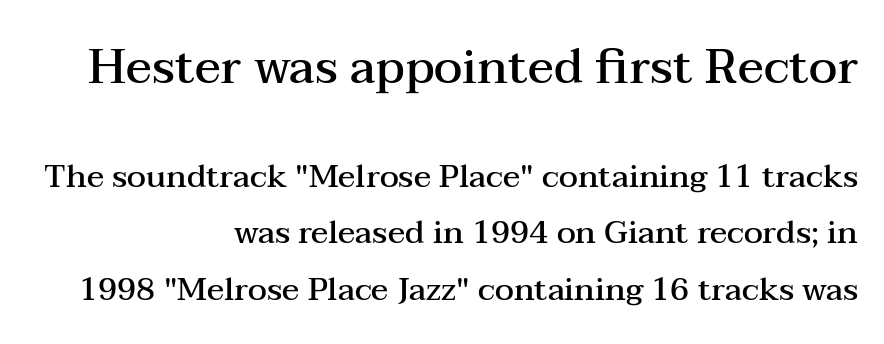
The image shows 48 px semibold, wide serif type, upright; set right-aligned, line spacing 1.76x, normal letter spacing, not underlined; the first (top) block is 1.5x larger; medium stroke contrast and a medium x-height.
